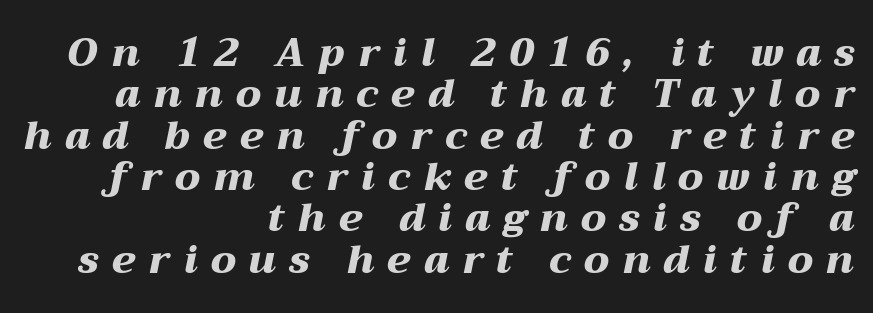
Q: Is the text bold? A: Yes.
Q: Is the text italic (slanted)? A: Yes, it leans right by about 12 degrees.
Q: Is the text underlined? A: No.
Q: How is the paragraph aligned? A: Right-aligned.
Q: Is the spacing between letters normal or unusually wide? A: Unusually wide.
Q: Is the spacing between lines tight, normal or loose? A: Tight.
Q: Width (condensed, normal, or wide)? A: Wide.
Q: Stroke contrast? A: Medium.
Q: x-height? A: Medium.
Q: Monospaced? A: No.
